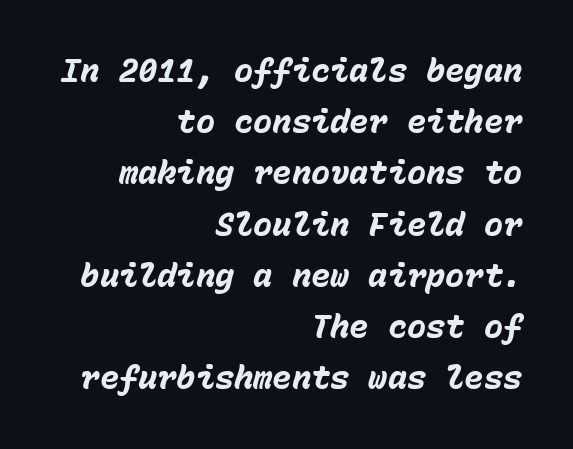
Q: Is the text bold? A: Yes.
Q: Is the text italic (slanted)? A: Yes, it leans right by about 15 degrees.
Q: Is the text underlined? A: No.
Q: How is the paragraph aligned? A: Right-aligned.
Q: Is the spacing between letters normal or unusually wide? A: Normal.
Q: Is the spacing between lines tight, normal or loose? A: Normal.
Q: Width (condensed, normal, or wide)? A: Normal.
Q: Stroke contrast? A: Low.
Q: x-height? A: Medium.
Q: Monospaced? A: Yes.
